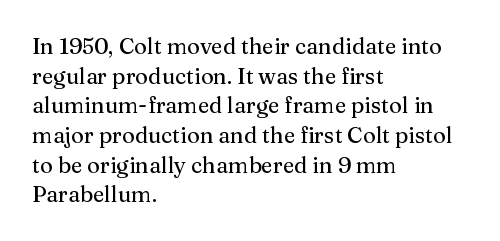
{"italic": "no", "underline": "no", "align": "left", "line_spacing": "normal", "line_spacing_ratio": 1.35, "letter_spacing": "normal", "letter_spacing_em": 0.0, "glyph_px": 22}
